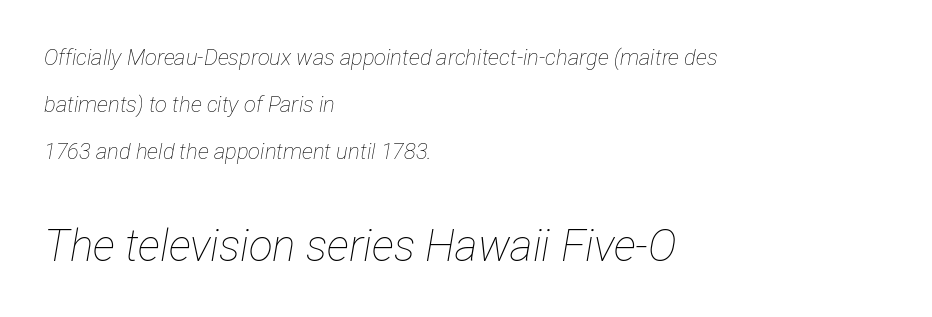
What stands out about the letter spacing? Nothing — it is the standard amount. A bare baseline throughout the passage. Type size steps up from the first block to the second. Casual observation: everything's shoved over to the left. Compared with typical paragraphs, the rows here are farther apart. Weight: in the light-to-regular range.
